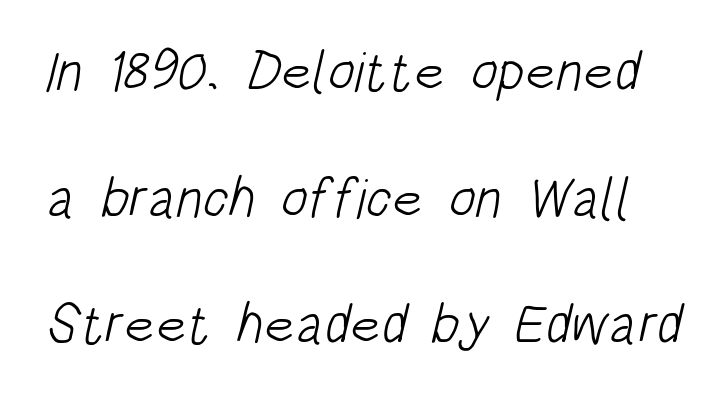
{"serif": "no", "bold": "no", "weight": "light", "width": "condensed", "stroke_contrast": "low", "x_height": "large", "monospaced": "no", "underline": "no", "line_spacing": "loose", "line_spacing_ratio": 2.26, "letter_spacing": "normal", "letter_spacing_em": 0.0, "glyph_px": 56}
